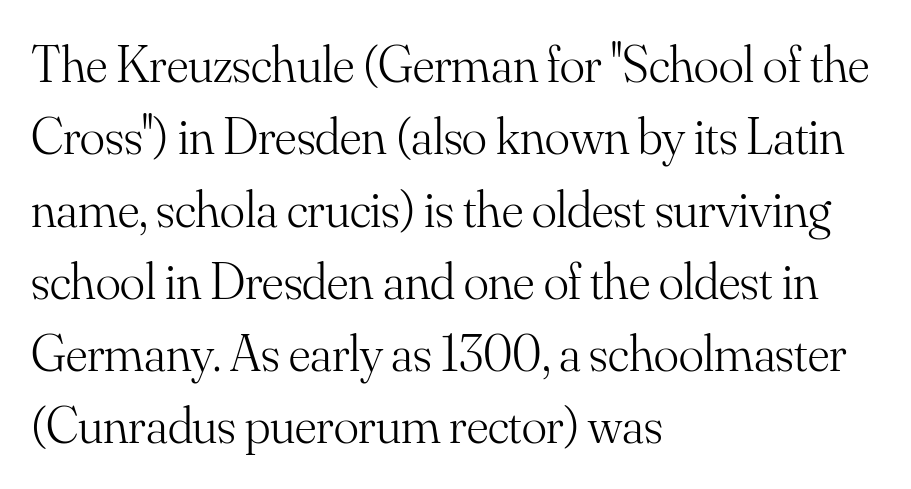
The image shows 52 px light serif type, upright; set left-aligned, normal line spacing (1.39x), normal letter spacing, not underlined; medium stroke contrast and a small x-height.
